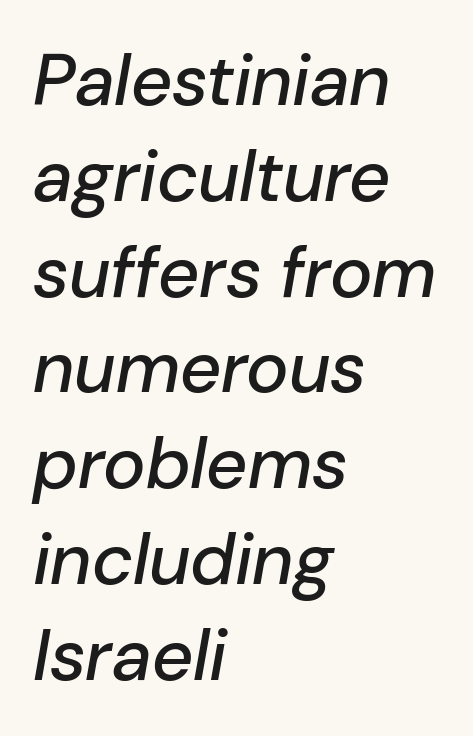
Q: Is the text italic (slanted)? A: Yes, it leans right by about 10 degrees.
Q: Is the text underlined? A: No.
Q: How is the paragraph aligned? A: Left-aligned.
Q: Is the spacing between letters normal or unusually wide? A: Normal.
Q: Is the spacing between lines tight, normal or loose? A: Normal.
Q: Width (condensed, normal, or wide)? A: Normal.
Q: Stroke contrast? A: Low.
Q: x-height? A: Medium.
Q: Monospaced? A: No.
